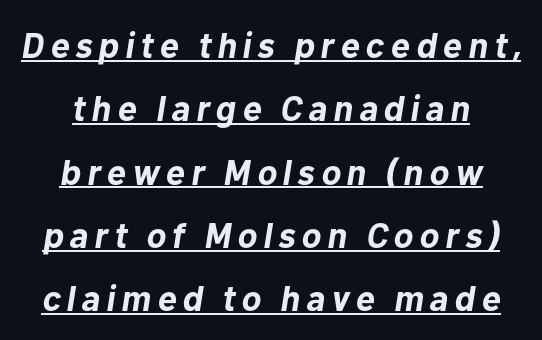
Q: Is the text bold? A: Yes.
Q: Is the text italic (slanted)? A: Yes, it leans right by about 10 degrees.
Q: Is the text underlined? A: Yes.
Q: How is the paragraph aligned? A: Centered.
Q: Width (condensed, normal, or wide)? A: Normal.
Q: Stroke contrast? A: Low.
Q: x-height? A: Medium.
Q: Monospaced? A: No.
